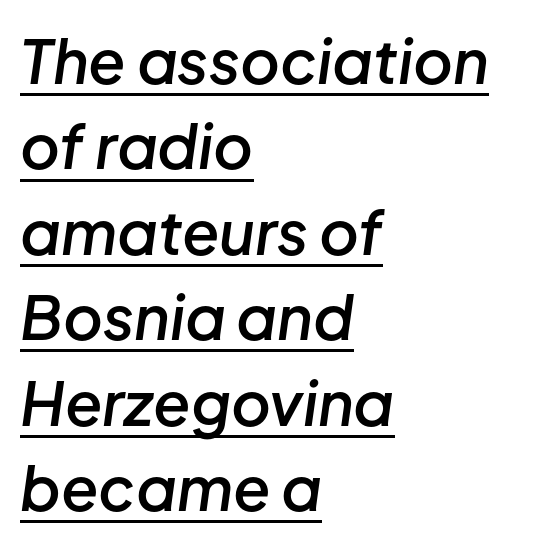
The image shows 61 px semibold type, italic (leaning right); set left-aligned, normal line spacing (1.4x), normal letter spacing, underlined; low stroke contrast and a medium x-height.
